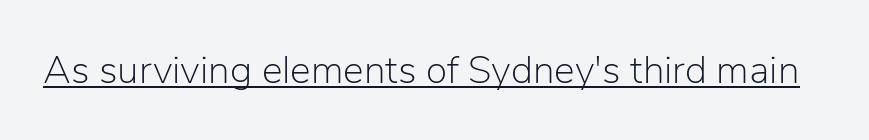
Note the varied advance widths — an 'i' is clearly narrower than an 'm'. Every stem runs plumb, perpendicular to the baseline. Emphasis is given by a line drawn under the lettering. Tracking value appears to be zero — textbook default spacing.
